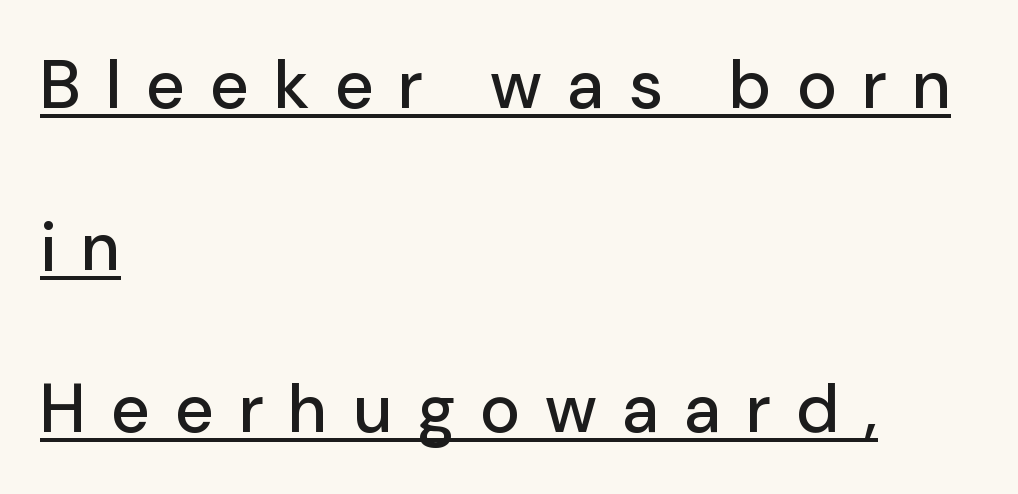
The image shows 68 px sans-serif type, upright; set left-aligned, loose line spacing (2.38x), unusually wide letter spacing (+0.37 em), underlined; low stroke contrast and a medium x-height.
